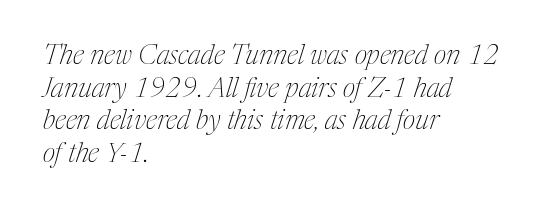
The image shows 27 px text type, italic (leaning right); set left-aligned, line spacing 1.21x, normal letter spacing, not underlined.
